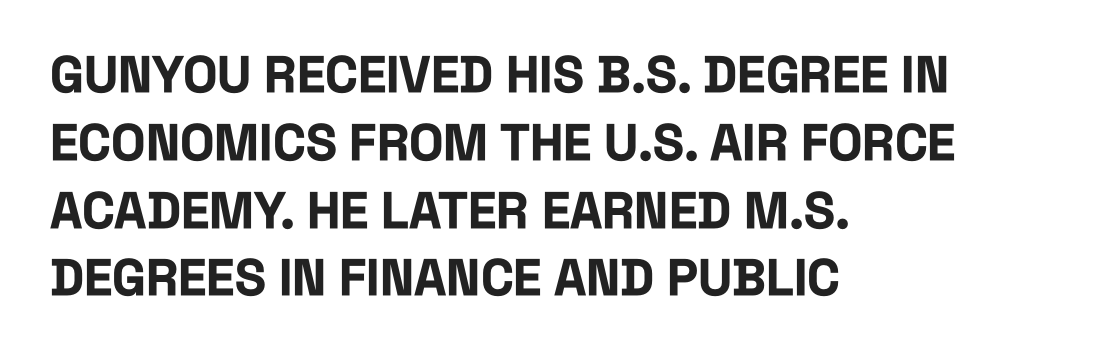
These lines keep a tight, regular rhythm from letter to letter. Stroke terminals: plain, sans-serif. The words here are not underlined. The rendering uses natural spacing where letterforms have individual widths.
